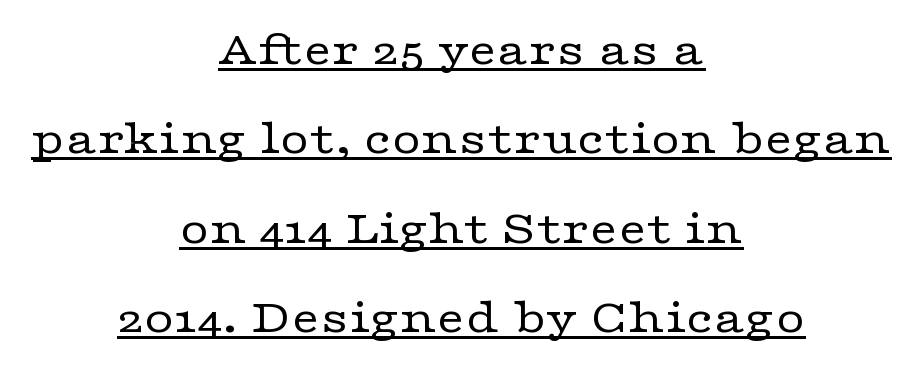
The letterforms sit shoulder to shoulder at normal distance. A typesetter would label this face a serif. Is there an underline? Yes — a line sits under the letters. Weight: in the light-to-regular range. Is this a fixed-width face? No — the glyphs have proportional, varying widths.
